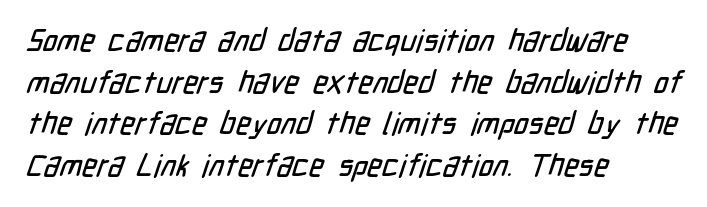
Q: Is the typeface a serif or a sans-serif typeface? A: Sans-serif.
Q: Is the text underlined? A: No.
Q: How is the paragraph aligned? A: Left-aligned.
Q: Is the spacing between letters normal or unusually wide? A: Normal.
Q: Is the spacing between lines tight, normal or loose? A: Normal.
Q: Width (condensed, normal, or wide)? A: Condensed.
Q: Stroke contrast? A: Low.
Q: x-height? A: Medium.
Q: Monospaced? A: No.
